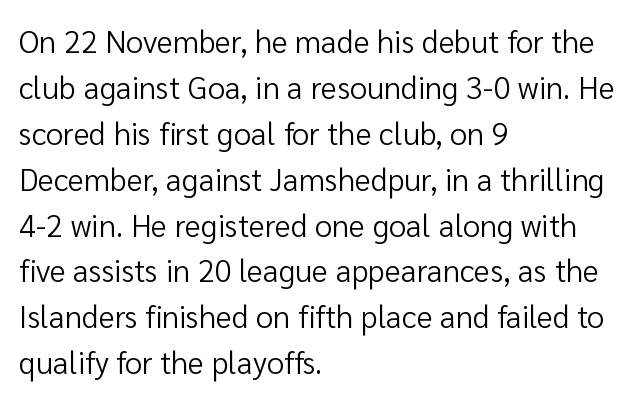
{"serif": "no", "italic": "no", "bold": "no", "weight": "regular", "width": "normal", "stroke_contrast": "low", "x_height": "medium", "monospaced": "no", "underline": "no", "align": "left", "line_spacing": "normal", "line_spacing_ratio": 1.48, "letter_spacing": "normal", "letter_spacing_em": 0.0, "glyph_px": 31}
